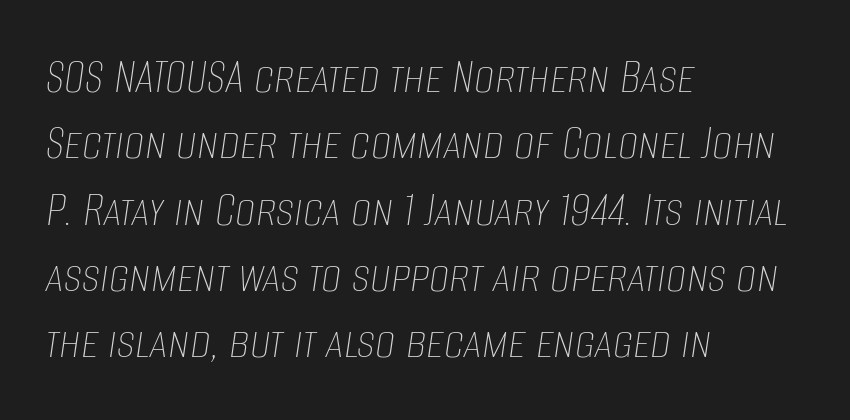
Q: Is the text bold? A: No.
Q: Is the text italic (slanted)? A: Yes, it leans right by about 8 degrees.
Q: Is the text underlined? A: No.
Q: How is the paragraph aligned? A: Left-aligned.
Q: Is the spacing between letters normal or unusually wide? A: Normal.
Q: Is the spacing between lines tight, normal or loose? A: Normal.
Q: Width (condensed, normal, or wide)? A: Condensed.
Q: Stroke contrast? A: Low.
Q: x-height? A: Large.
Q: Monospaced? A: No.
